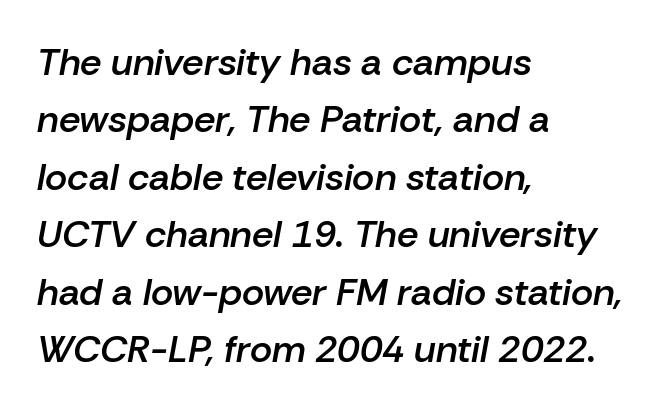
The image shows 38 px semibold type, italic (leaning right); set left-aligned, normal line spacing (1.51x), normal letter spacing, not underlined; low stroke contrast and a medium x-height.
